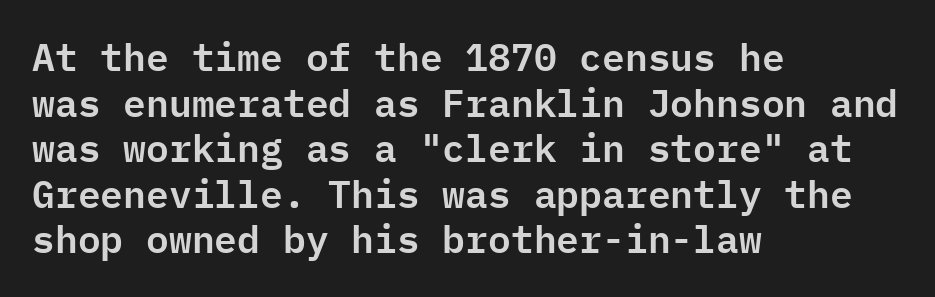
The image shows 38 px sans-serif type, upright, monospaced; set left-aligned, line spacing 1.2x, normal letter spacing, not underlined; low stroke contrast and a medium x-height.
